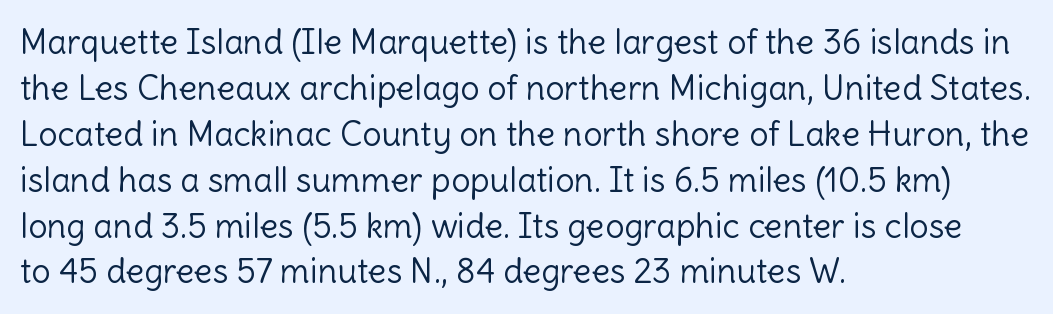
Casual observation: everything's shoved over to the left. Observe the absence of serifs on each vertical stroke in this sample. The face looks like a standard text weight, possibly lighter. Think of a printed novel: that variable character pitch is what you see here. Characters remain perfectly vertical along every line.
